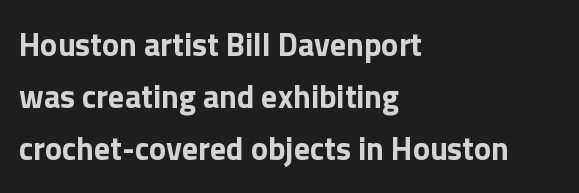
{"serif": "no", "italic": "no", "bold": "yes", "weight": "bold", "width": "normal", "x_height": "medium", "monospaced": "no", "underline": "no", "align": "left", "line_spacing": "normal", "line_spacing_ratio": 1.63, "letter_spacing": "normal", "letter_spacing_em": 0.0, "glyph_px": 32}
